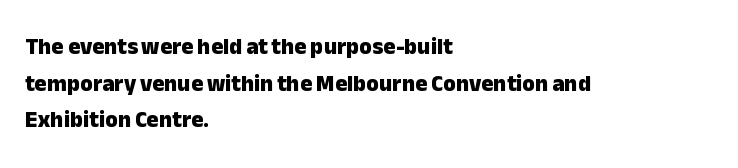
Q: Is the text bold? A: Yes.
Q: Is the text italic (slanted)? A: No, it is upright.
Q: Is the text underlined? A: No.
Q: How is the paragraph aligned? A: Left-aligned.
Q: Is the spacing between letters normal or unusually wide? A: Normal.
Q: Is the spacing between lines tight, normal or loose? A: Normal.
